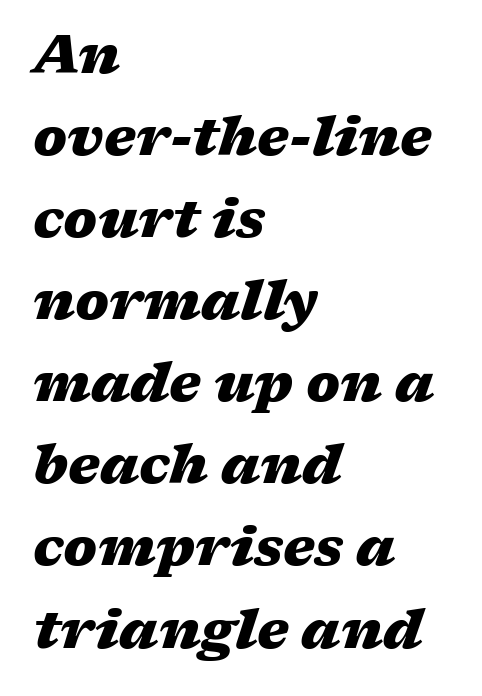
{"italic": "yes", "lean": "right", "slant_degrees": 17, "bold": "yes", "weight": "heavy", "width": "wide", "stroke_contrast": "medium", "x_height": "medium", "monospaced": "no", "underline": "no", "align": "left", "line_spacing": "normal", "line_spacing_ratio": 1.52, "letter_spacing": "normal", "letter_spacing_em": 0.0, "glyph_px": 54}
